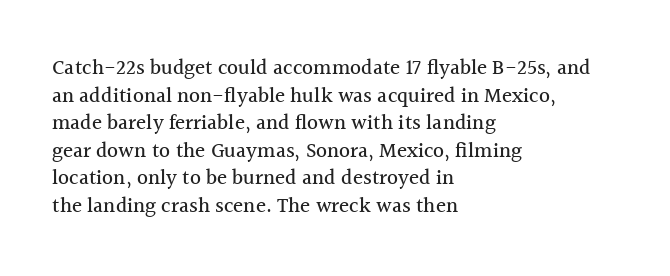
Q: Is the text italic (slanted)? A: No, it is upright.
Q: Is the text underlined? A: No.
Q: How is the paragraph aligned? A: Left-aligned.
Q: Is the spacing between letters normal or unusually wide? A: Normal.
Q: Is the spacing between lines tight, normal or loose? A: Normal.
